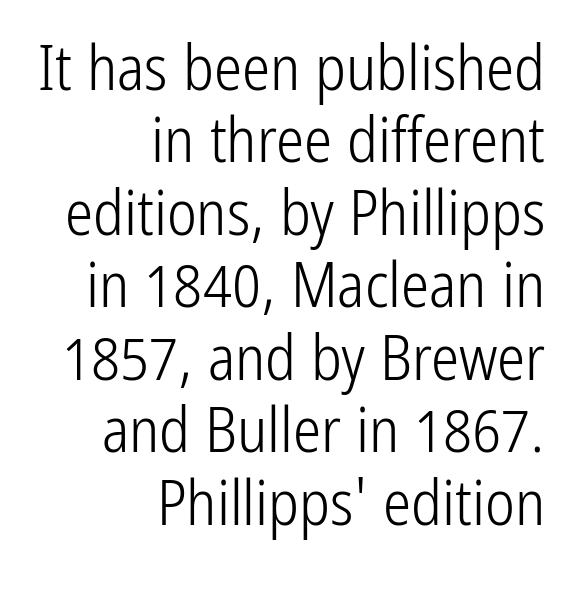
The image shows 63 px light, condensed sans-serif type, upright; set right-aligned, tight line spacing (1.15x), normal letter spacing, not underlined; low stroke contrast and a medium x-height.
